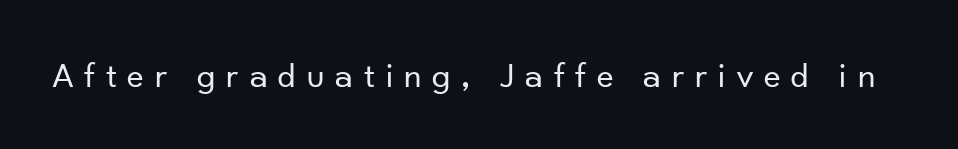
Each stroke keeps to a modest, everyday thickness or less. Underlining? Definitely not there. Upright lettering throughout. The rendering uses natural spacing where letterforms have individual widths.
